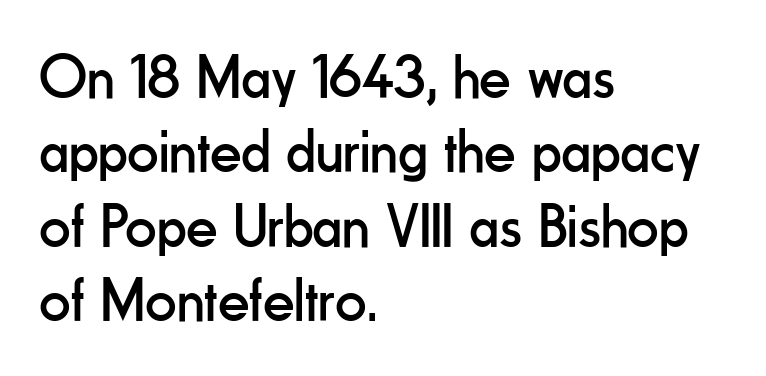
Rendered with straight, roman letterforms. Beneath every word, the page is bare. The strokes carry an ordinary text weight at most. The font family rendered here belongs to the sans-serif group. Looks like regular typesetting: each glyph gets only the width it needs. Nobody touched the tracking dial on this one.
